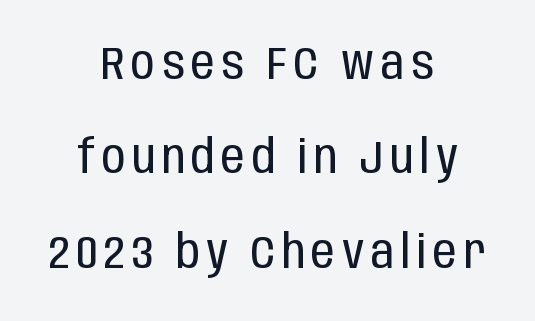
Summary of vertical rhythm: relaxed, with wide interline spacing. This is sans-serif lettering, the kind often seen on screens and signage. Is the stroke heavy? The answer is a plain regular-or-lighter. These lines are centered, leaving both edges ragged. Spacing verdict: proportional, widths tailored to each character. Posture: vertical.
